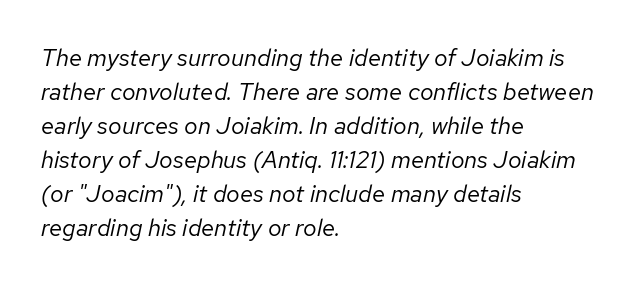
Q: Is the text bold? A: No.
Q: Is the text italic (slanted)? A: Yes, it leans right by about 12 degrees.
Q: Is the text underlined? A: No.
Q: How is the paragraph aligned? A: Left-aligned.
Q: Is the spacing between letters normal or unusually wide? A: Normal.
Q: Is the spacing between lines tight, normal or loose? A: Normal.
